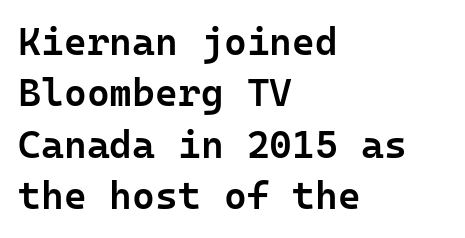
Q: Is the text bold? A: Semi-bold.
Q: Is the text italic (slanted)? A: No, it is upright.
Q: Is the typeface a serif or a sans-serif typeface? A: Sans-serif.
Q: Is the text underlined? A: No.
Q: How is the paragraph aligned? A: Left-aligned.
Q: Is the spacing between letters normal or unusually wide? A: Normal.
Q: Is the spacing between lines tight, normal or loose? A: Normal.
Q: Width (condensed, normal, or wide)? A: Normal.
Q: Stroke contrast? A: Low.
Q: x-height? A: Medium.
Q: Monospaced? A: Yes.
